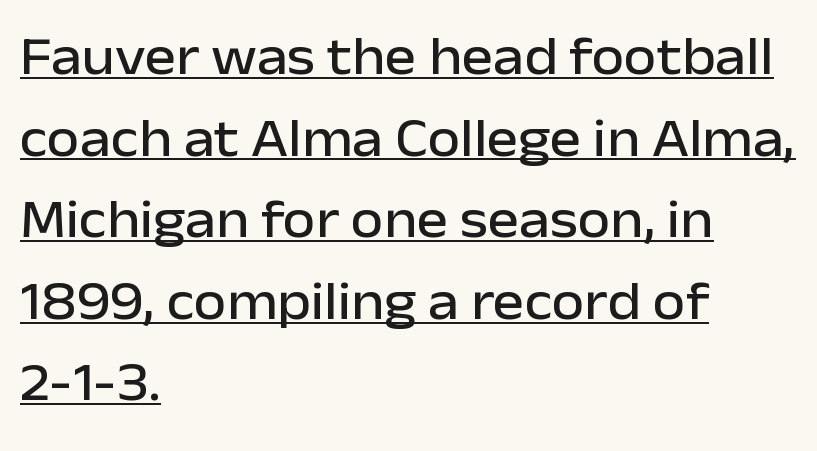
The image shows 53 px sans-serif type, upright; set left-aligned, normal line spacing (1.54x), normal letter spacing, underlined; low stroke contrast and a medium x-height.
